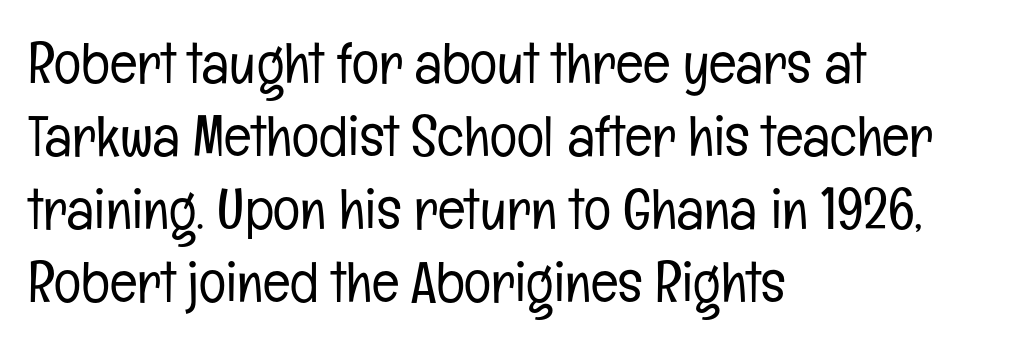
{"serif": "no", "italic": "no", "bold": "no", "weight": "light", "width": "condensed", "stroke_contrast": "low", "x_height": "medium", "monospaced": "no", "underline": "no", "align": "left", "line_spacing": "normal", "line_spacing_ratio": 1.28, "letter_spacing": "normal", "letter_spacing_em": 0.0, "glyph_px": 57}
